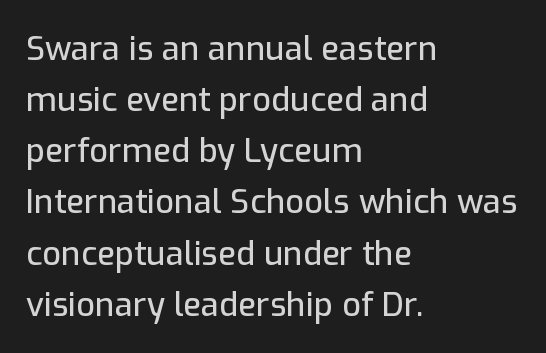
Q: Is the text italic (slanted)? A: No, it is upright.
Q: Is the typeface a serif or a sans-serif typeface? A: Sans-serif.
Q: Is the text underlined? A: No.
Q: How is the paragraph aligned? A: Left-aligned.
Q: Is the spacing between letters normal or unusually wide? A: Normal.
Q: Is the spacing between lines tight, normal or loose? A: Normal.
Q: Width (condensed, normal, or wide)? A: Normal.
Q: Stroke contrast? A: Low.
Q: x-height? A: Medium.
Q: Monospaced? A: No.
